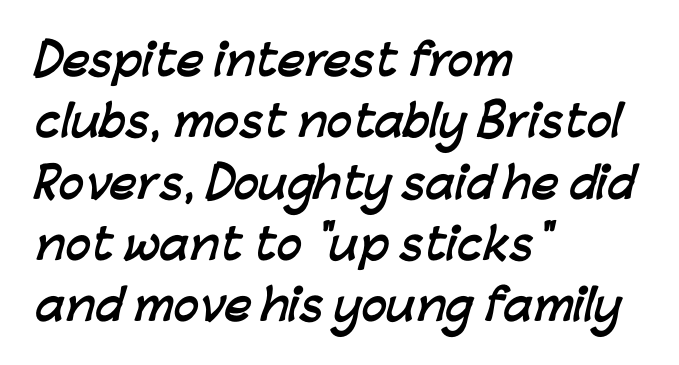
Q: Is the text bold? A: Yes.
Q: Is the typeface a serif or a sans-serif typeface? A: Sans-serif.
Q: Is the text underlined? A: No.
Q: How is the paragraph aligned? A: Left-aligned.
Q: Is the spacing between letters normal or unusually wide? A: Normal.
Q: Is the spacing between lines tight, normal or loose? A: Normal.
Q: Width (condensed, normal, or wide)? A: Normal.
Q: Stroke contrast? A: Low.
Q: x-height? A: Medium.
Q: Monospaced? A: No.
